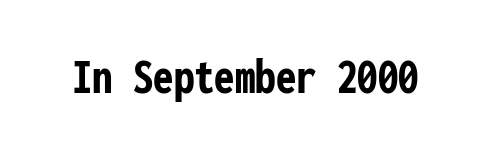
{"serif": "no", "italic": "no", "bold": "yes", "weight": "semibold", "width": "condensed", "stroke_contrast": "low", "x_height": "medium", "monospaced": "yes", "underline": "no", "letter_spacing": "normal", "letter_spacing_em": 0.0, "glyph_px": 51}
